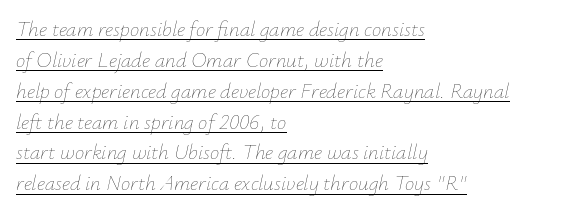
Q: Is the text bold? A: No.
Q: Is the text italic (slanted)? A: Yes, it leans right by about 12 degrees.
Q: Is the text underlined? A: Yes.
Q: How is the paragraph aligned? A: Left-aligned.
Q: Is the spacing between letters normal or unusually wide? A: Normal.
Q: Is the spacing between lines tight, normal or loose? A: Normal.
